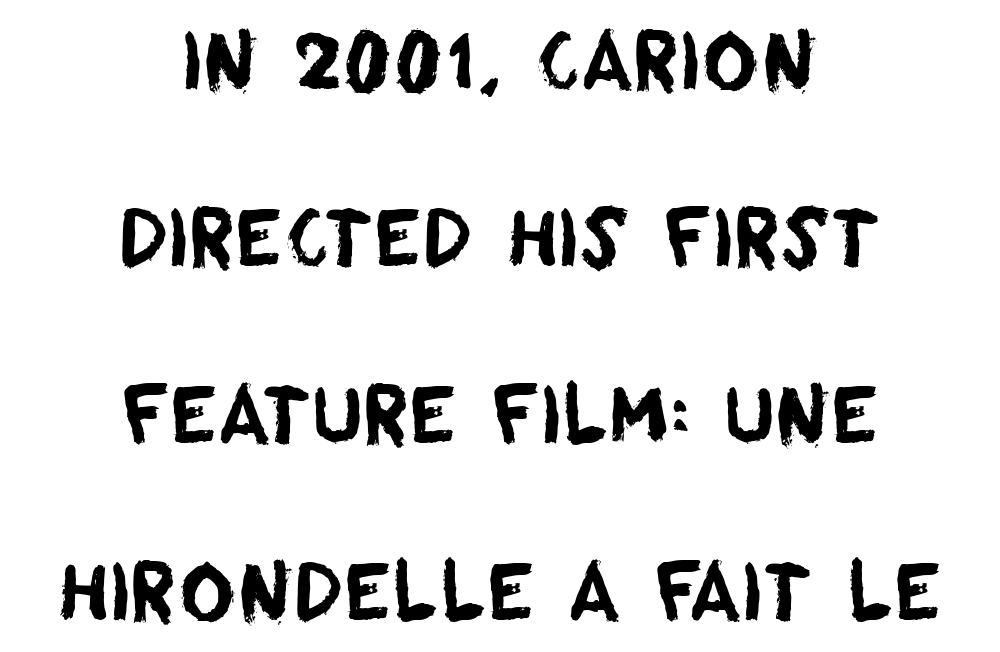
Here the designer chose a conventional face with non-uniform glyph widths. The line texture is even and compact thanks to regular tracking. No word sits above an underline. The designer went with a sans here, leaving each stem footless. This rendering uses center alignment, leaving both contours irregular but symmetric. Vertically, the passage feels expansive, rows floating well apart.
